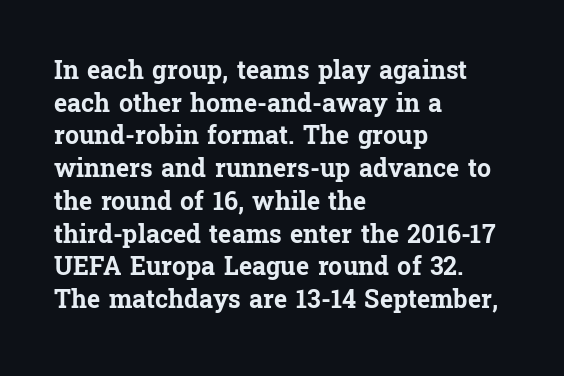
{"italic": "no", "bold": "yes", "underline": "no", "align": "left", "line_spacing": "normal", "line_spacing_ratio": 1.31, "letter_spacing": "normal", "letter_spacing_em": 0.0, "glyph_px": 25}
